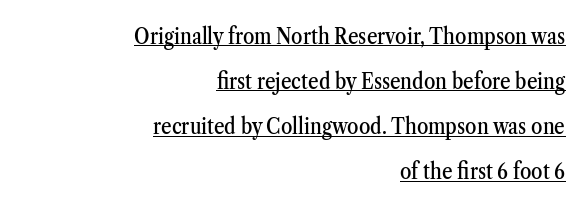
{"italic": "no", "underline": "yes", "align": "right", "line_spacing": "loose", "line_spacing_ratio": 1.96, "letter_spacing": "normal", "letter_spacing_em": 0.0, "glyph_px": 23}
